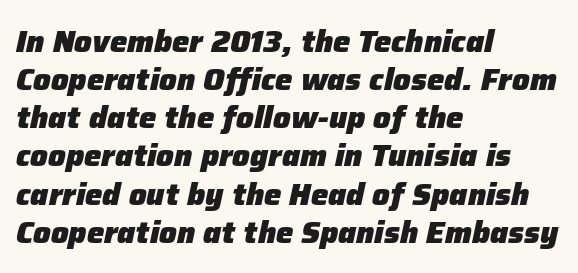
These lines are rendered in a variable-pitch font. Each row of text sits above clean, open space. The line texture is even and compact thanks to regular tracking. The paragraph shown leans on its left margin. Tall strokes in this sample are angled rather than plumb.
